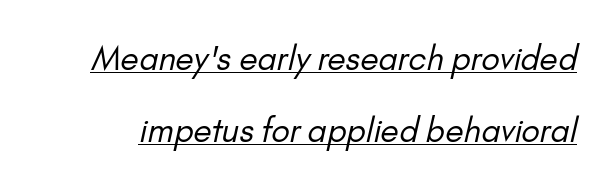
Q: Is the text bold? A: No.
Q: Is the typeface a serif or a sans-serif typeface? A: Sans-serif.
Q: Is the text underlined? A: Yes.
Q: Is the spacing between letters normal or unusually wide? A: Normal.
Q: Is the spacing between lines tight, normal or loose? A: Loose.
Q: Width (condensed, normal, or wide)? A: Normal.
Q: Stroke contrast? A: Low.
Q: x-height? A: Small.
Q: Monospaced? A: No.
